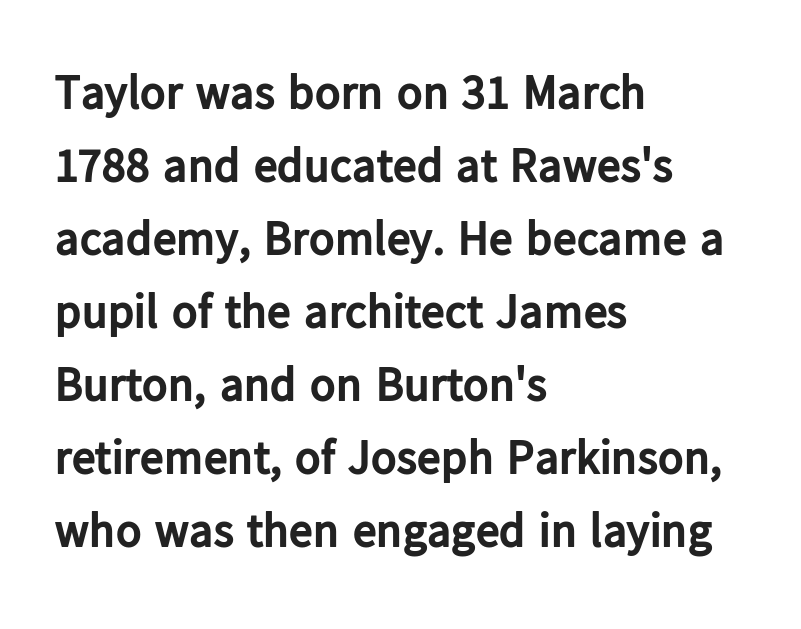
The image shows 48 px bold sans-serif type, upright; set left-aligned, normal line spacing (1.52x), normal letter spacing, not underlined; low stroke contrast and a medium x-height.
